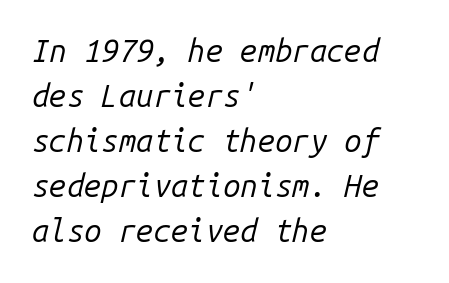
Q: Is the text bold? A: No.
Q: Is the text italic (slanted)? A: Yes, it leans right by about 14 degrees.
Q: Is the text underlined? A: No.
Q: How is the paragraph aligned? A: Left-aligned.
Q: Is the spacing between letters normal or unusually wide? A: Normal.
Q: Is the spacing between lines tight, normal or loose? A: Normal.
Q: Width (condensed, normal, or wide)? A: Normal.
Q: Stroke contrast? A: Low.
Q: x-height? A: Medium.
Q: Monospaced? A: Yes.
